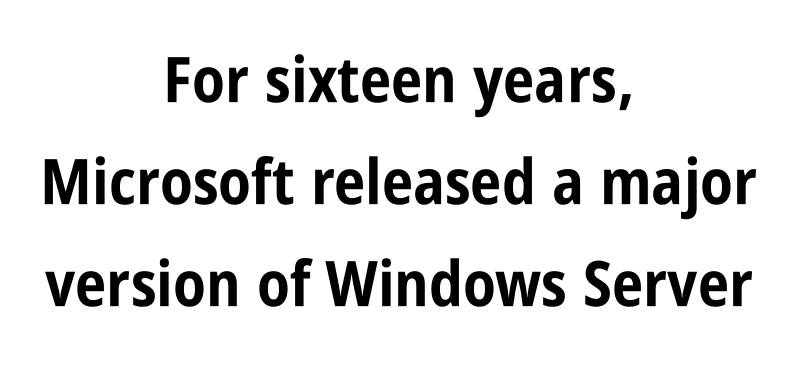
The image shows 63 px bold, condensed sans-serif type, upright; set centered, normal line spacing (1.62x), normal letter spacing, not underlined; low stroke contrast and a large x-height.
